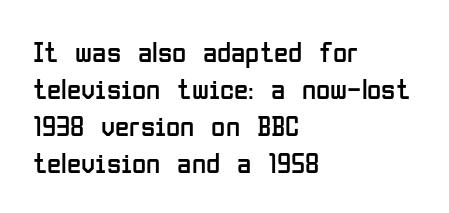
{"serif": "no", "italic": "no", "bold": "no", "weight": "regular", "width": "condensed", "stroke_contrast": "low", "x_height": "medium", "monospaced": "no", "underline": "no", "align": "left", "line_spacing": "normal", "line_spacing_ratio": 1.28, "letter_spacing": "normal", "letter_spacing_em": 0.0, "glyph_px": 29}
